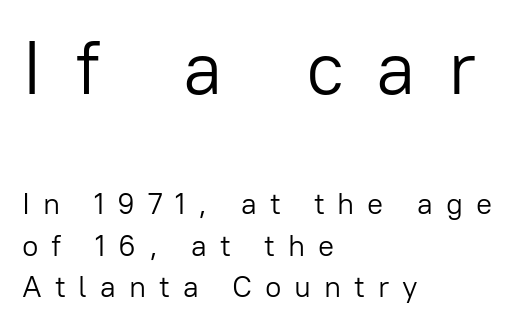
{"serif": "no", "italic": "no", "bold": "no", "weight": "light", "width": "normal", "stroke_contrast": "low", "x_height": "medium", "monospaced": "no", "underline": "no", "align": "left", "line_spacing": "normal", "line_spacing_ratio": 1.38, "letter_spacing": "wide", "letter_spacing_em": 0.43, "larger_block": "first", "size_ratio": 2.5, "glyph_px": 75}
